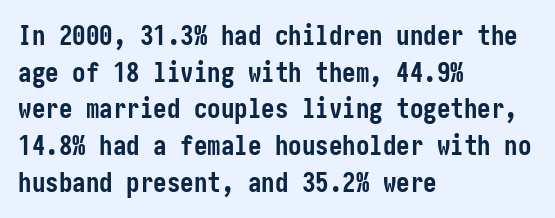
{"italic": "no", "bold": "yes", "underline": "no", "align": "left", "line_spacing": "normal", "line_spacing_ratio": 1.36, "letter_spacing": "normal", "letter_spacing_em": 0.0, "glyph_px": 27}
